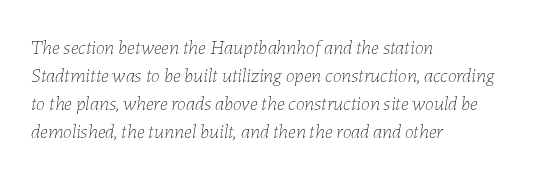
Q: Is the text bold? A: No.
Q: Is the text italic (slanted)? A: Yes, it leans right by about 7 degrees.
Q: Is the text underlined? A: No.
Q: How is the paragraph aligned? A: Left-aligned.
Q: Is the spacing between letters normal or unusually wide? A: Normal.
Q: Is the spacing between lines tight, normal or loose? A: Normal.
